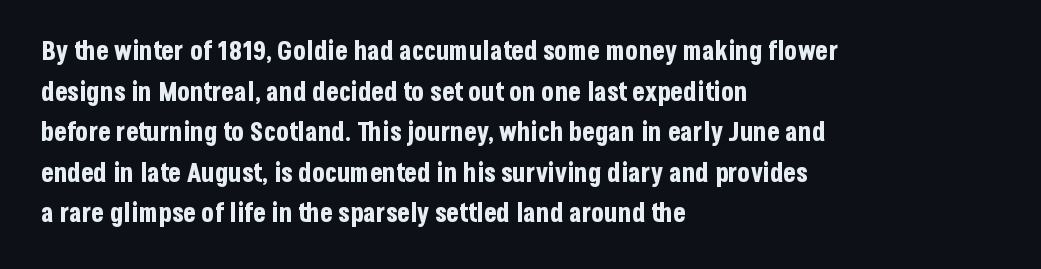
Q: Is the text bold? A: Yes.
Q: Is the text italic (slanted)? A: No, it is upright.
Q: Is the text underlined? A: No.
Q: How is the paragraph aligned? A: Left-aligned.
Q: Is the spacing between letters normal or unusually wide? A: Normal.
Q: Is the spacing between lines tight, normal or loose? A: Normal.
